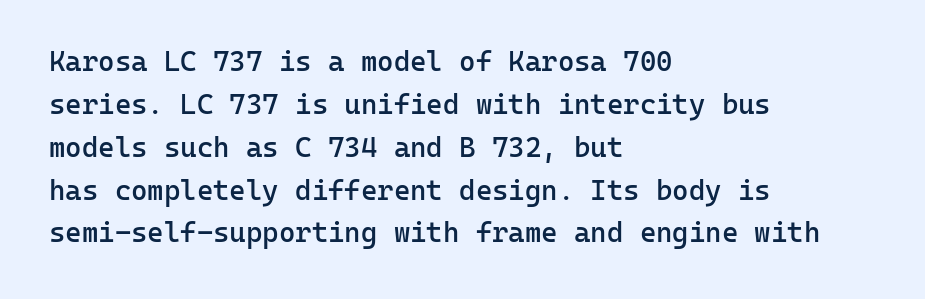
The image shows 28 px semibold sans-serif type, upright, monospaced; set left-aligned, normal line spacing (1.53x), normal letter spacing, not underlined; low stroke contrast and a medium x-height.
